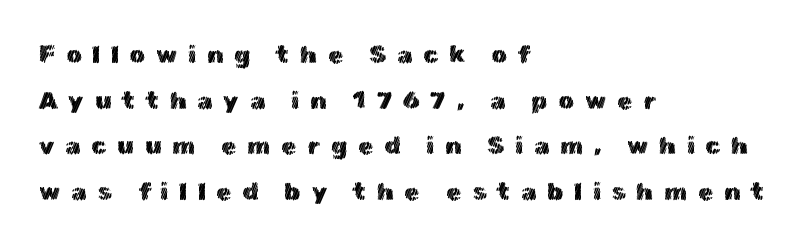
Q: Is the text italic (slanted)? A: No, it is upright.
Q: Is the text underlined? A: No.
Q: How is the paragraph aligned? A: Left-aligned.
Q: Is the spacing between letters normal or unusually wide? A: Unusually wide.
